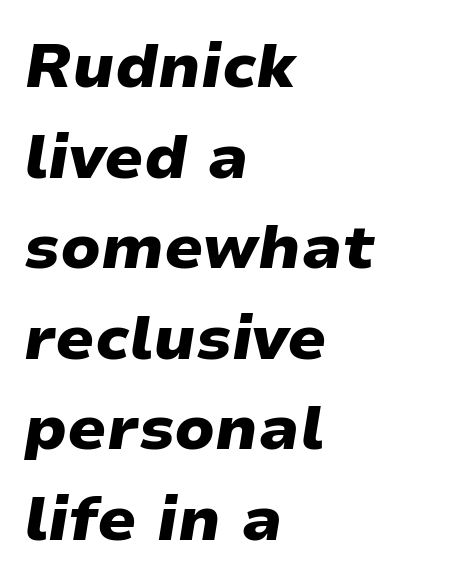
The rendering uses natural spacing where letterforms have individual widths. The passage shown has conventional tracking throughout. No word sits above an underline. Heavy, bold letterforms. In terms of posture, this sample is oblique.
